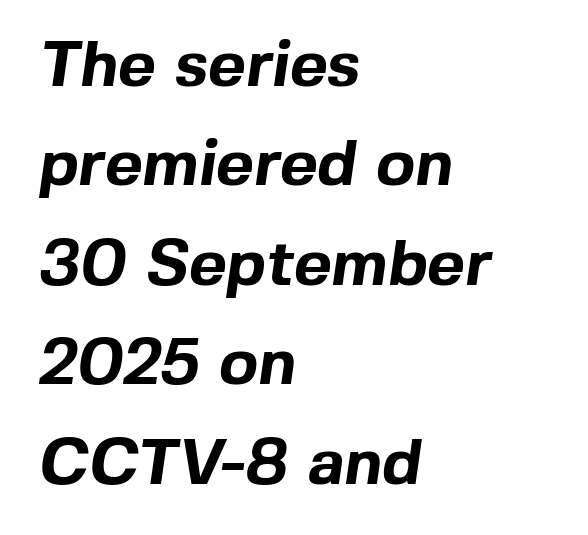
The image shows 65 px bold sans-serif type; set left-aligned, normal line spacing (1.53x), normal letter spacing, not underlined; a medium x-height.
